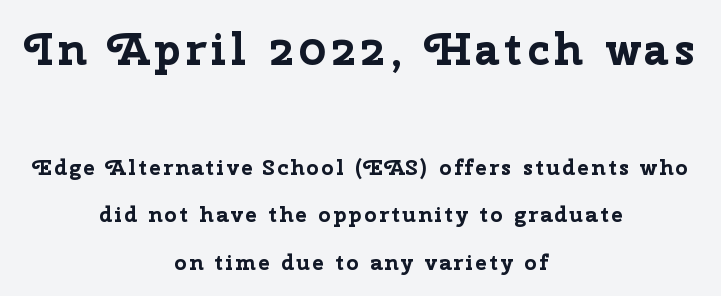
Is the type bold? Yes — the strokes are clearly thick and heavy. This sample has the flowing, uneven cadence of proportional lettering. The string is rendered with underlining switched off. A typesetter would label this face a sans. Top chunk: large. Bottom chunk: small. Reading down the column, the eye jumps a long way to each next line.
